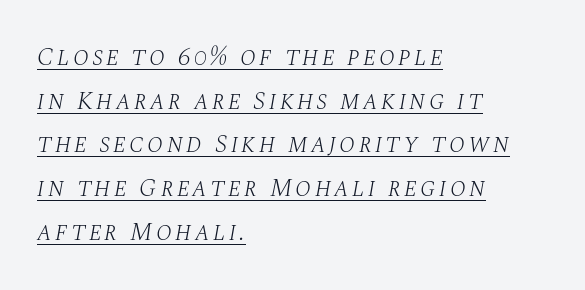
{"italic": "yes", "lean": "right", "slant_degrees": 10, "bold": "no", "underline": "yes", "align": "left", "line_spacing": "normal", "line_spacing_ratio": 1.68, "glyph_px": 26}
